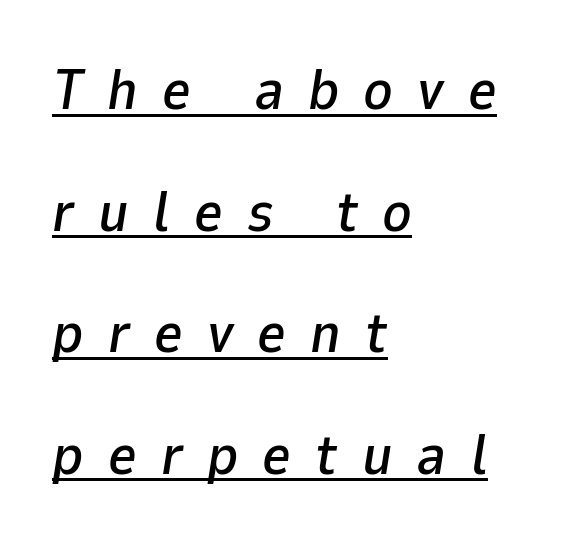
{"italic": "yes", "lean": "right", "slant_degrees": 9, "width": "normal", "stroke_contrast": "low", "x_height": "medium", "monospaced": "no", "underline": "yes", "align": "left", "line_spacing": "loose", "line_spacing_ratio": 2.17, "letter_spacing": "wide", "letter_spacing_em": 0.43, "glyph_px": 56}
